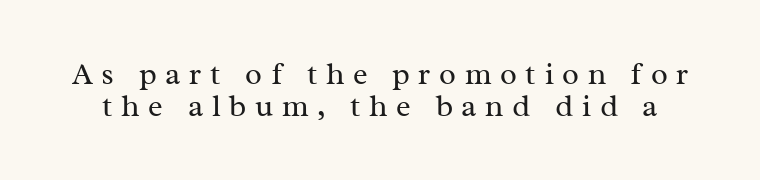
Lines of text with bare space underneath. These lines are rendered in a variable-pitch font. Small tapered or slab feet sit at the stroke ends, so this counts as serif. Counters stay open thanks to moderate or lighter strokes.
